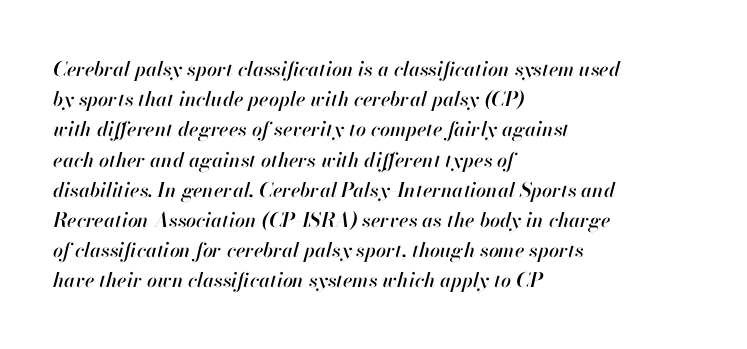
The image shows 20 px text type, italic (leaning right); set left-aligned, normal line spacing (1.51x), normal letter spacing, not underlined.
